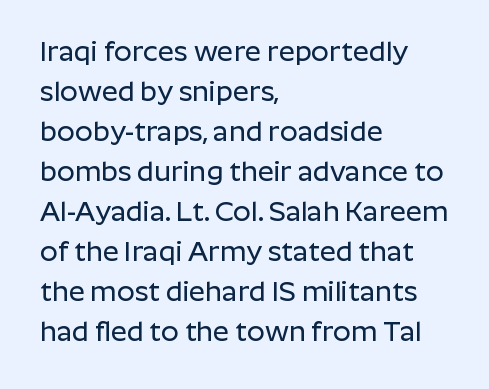
Note: no serifs on the glyphs. Looks like regular typesetting: each glyph gets only the width it needs. This rendering leaves character spacing at its baseline value. The gap between lines stays unmarked. No italicization has been applied; the sample stays upright. Vertical spacing — default.
